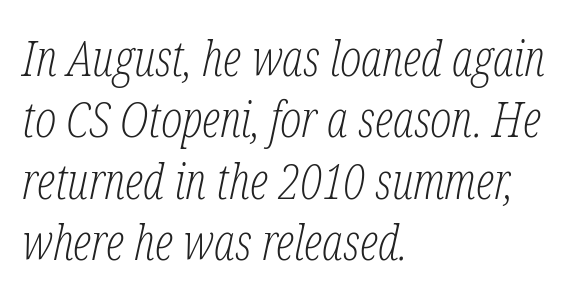
Q: Is the text bold? A: No.
Q: Is the text italic (slanted)? A: Yes, it leans right by about 12 degrees.
Q: Is the typeface a serif or a sans-serif typeface? A: Serif.
Q: Is the text underlined? A: No.
Q: How is the paragraph aligned? A: Left-aligned.
Q: Is the spacing between letters normal or unusually wide? A: Normal.
Q: Width (condensed, normal, or wide)? A: Condensed.
Q: Stroke contrast? A: Low.
Q: x-height? A: Medium.
Q: Monospaced? A: No.
